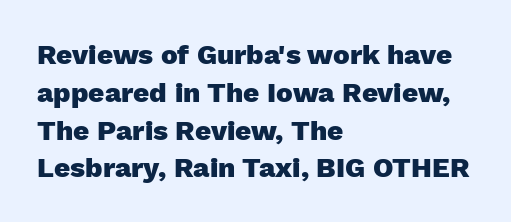
The axis of the letterforms is exactly vertical. The rows are spaced the way most documents space them. Do the characters align in a grid? No, the font is proportional. Strong, thick strokes mark this as bold type. Descenders hang freely into open space. The face used here is a sans, in the tradition of grotesques and geometrics.
